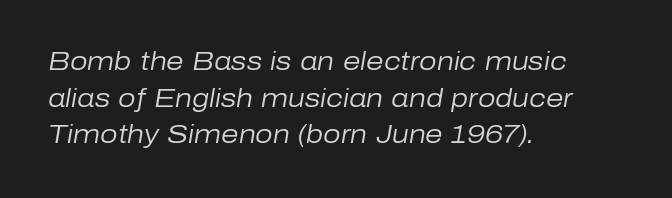
The image shows 25 px text type, italic (leaning right); set left-aligned, normal line spacing (1.47x), normal letter spacing, not underlined.
